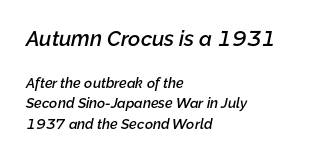
Q: Is the text bold? A: Semi-bold.
Q: Is the text italic (slanted)? A: Yes, it leans right by about 12 degrees.
Q: Is the text underlined? A: No.
Q: How is the paragraph aligned? A: Left-aligned.
Q: Is the spacing between letters normal or unusually wide? A: Normal.
Q: Is the spacing between lines tight, normal or loose? A: Normal.
Q: Which block of text is set in a larger size, the first (top) or the second (bottom)? A: The first (top) one.
